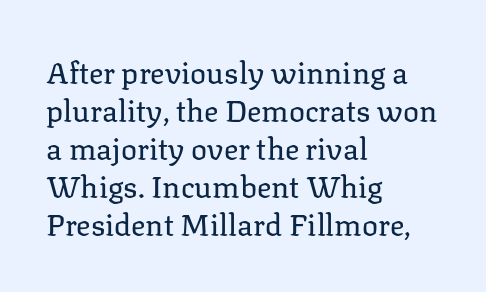
{"serif": "yes", "italic": "no", "bold": "no", "weight": "regular", "width": "normal", "stroke_contrast": "low", "x_height": "medium", "monospaced": "no", "underline": "no", "align": "left", "line_spacing": "normal", "line_spacing_ratio": 1.27, "letter_spacing": "normal", "letter_spacing_em": 0.0, "glyph_px": 30}
